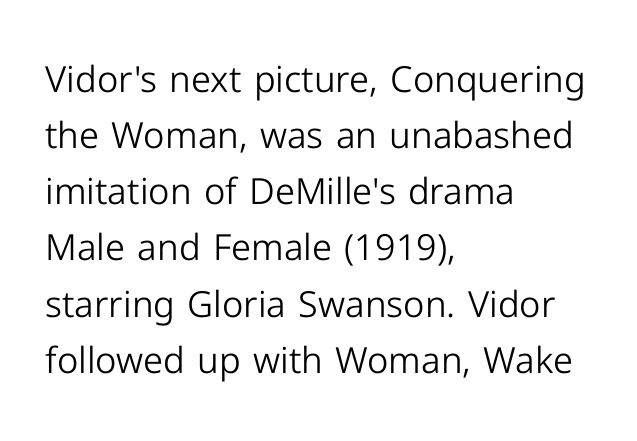
{"serif": "no", "italic": "no", "bold": "no", "weight": "light", "width": "normal", "stroke_contrast": "low", "x_height": "medium", "monospaced": "no", "underline": "no", "align": "left", "line_spacing": "normal", "line_spacing_ratio": 1.56, "letter_spacing": "normal", "letter_spacing_em": 0.0, "glyph_px": 36}
